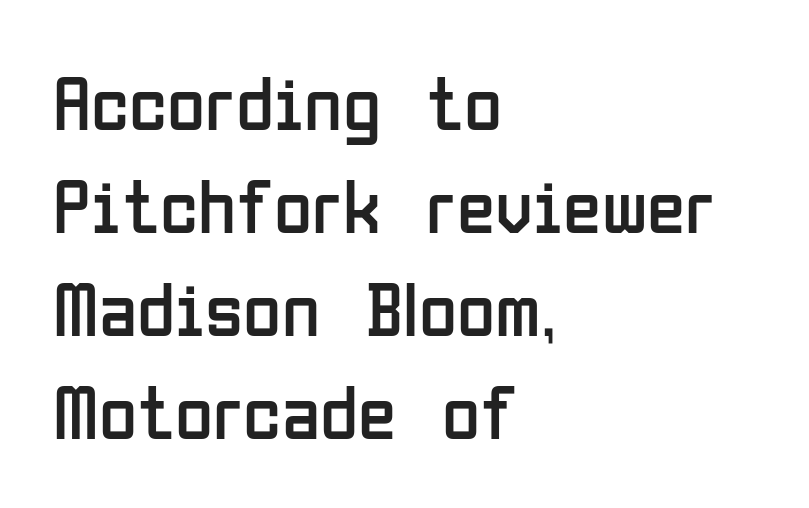
Unlike italic type, these characters show no tilt at all. The block of text has a typical density, with ordinary space between rows. The text block is weighted toward the left margin, trailing off unevenly rightward. This sample has the flowing, uneven cadence of proportional lettering.
